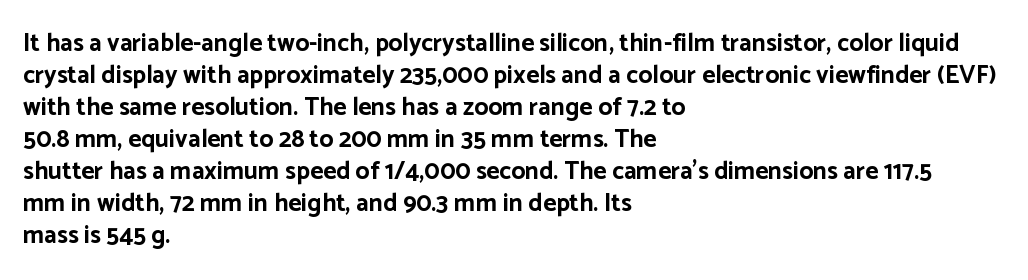
The typesetter chose a ragged-right arrangement here. The line texture is even and compact thanks to regular tracking. Summary of weight: heavy, a full bold. Vertically, the passage feels balanced, rows spaced as you'd expect. In terms of posture, this sample is upright.
